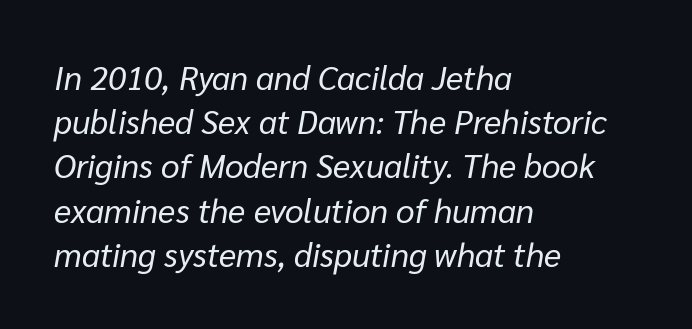
The image shows 33 px regular-weight type, italic (leaning right); set left-aligned, normal line spacing (1.34x), normal letter spacing, not underlined; low stroke contrast and a medium x-height.
